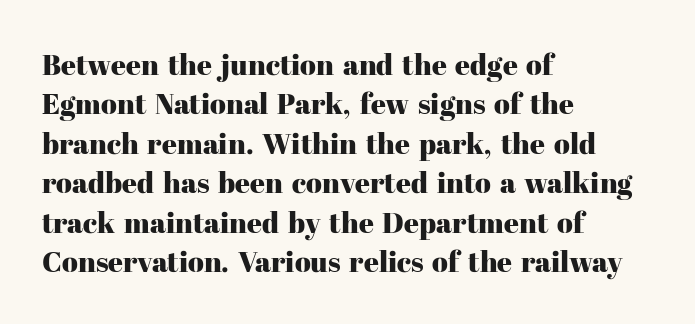
The characters display serif detailing at their extremities. Unmarked baselines from the first word to the last. Upright lettering throughout. Each new line begins a customary step beneath the previous one. Glyph-to-glyph distance matches everyday printed text. Proportional: the letters do not fall into vertical columns.
